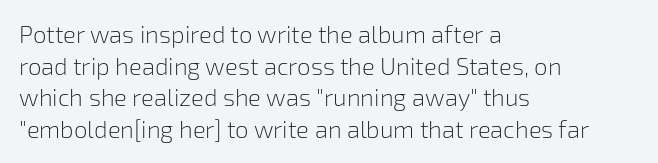
Q: Is the text bold? A: No.
Q: Is the text italic (slanted)? A: No, it is upright.
Q: Is the text underlined? A: No.
Q: How is the paragraph aligned? A: Left-aligned.
Q: Is the spacing between letters normal or unusually wide? A: Normal.
Q: Is the spacing between lines tight, normal or loose? A: Normal.
